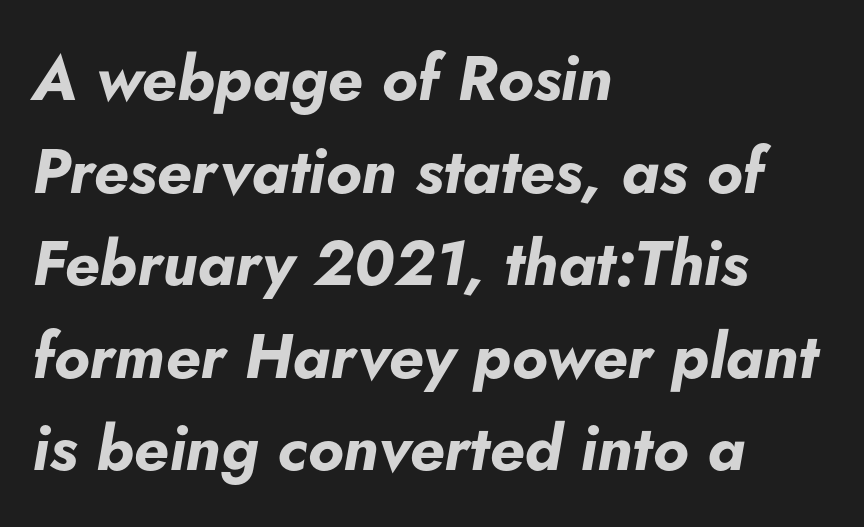
The image shows 63 px bold type, italic (leaning right); set left-aligned, normal line spacing (1.47x), normal letter spacing, not underlined; low stroke contrast and a small x-height.
